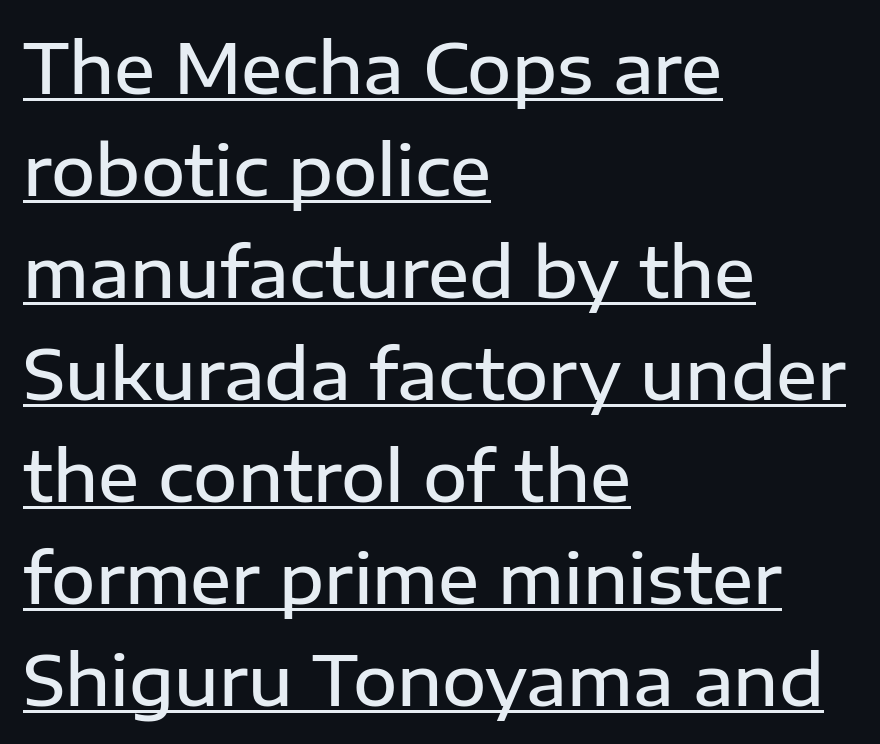
The lettering is marked with a stroke running underneath it. Each letter keeps its own natural width here, so spacing adapts to shape. The lettering holds an erect, upright posture throughout. Caption: multi-line text, flush left, ragged right. You can tell from the bare stems that sans-serif type was used.
